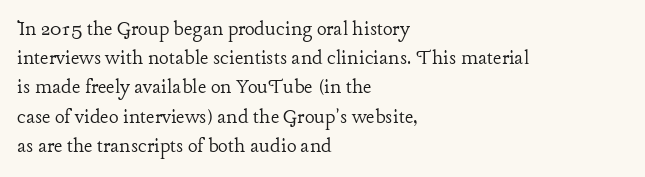
Q: Is the text bold? A: No.
Q: Is the text italic (slanted)? A: No, it is upright.
Q: Is the text underlined? A: No.
Q: How is the paragraph aligned? A: Left-aligned.
Q: Is the spacing between letters normal or unusually wide? A: Normal.
Q: Is the spacing between lines tight, normal or loose? A: Normal.
